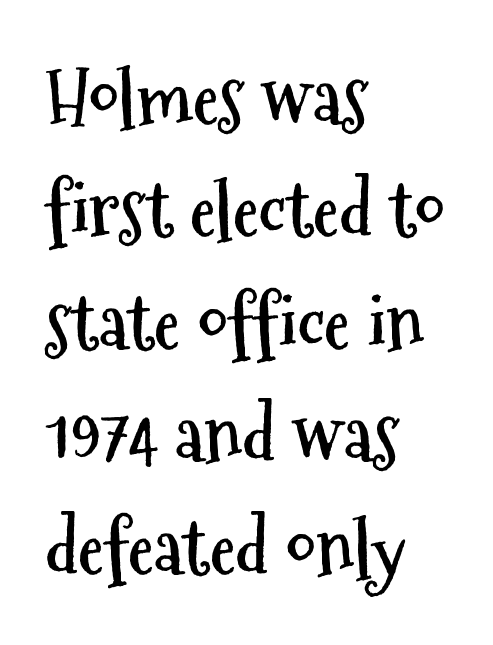
{"serif": "no", "italic": "no", "bold": "yes", "weight": "semibold", "width": "condensed", "stroke_contrast": "medium", "x_height": "medium", "monospaced": "no", "underline": "no", "align": "left", "line_spacing": "normal", "line_spacing_ratio": 1.5, "letter_spacing": "normal", "letter_spacing_em": 0.0, "glyph_px": 75}
